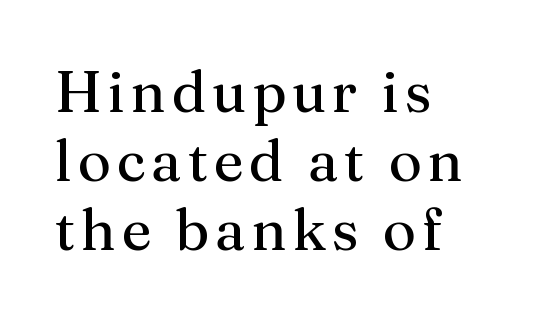
Q: Is the text bold? A: No.
Q: Is the text italic (slanted)? A: No, it is upright.
Q: Is the typeface a serif or a sans-serif typeface? A: Serif.
Q: Is the text underlined? A: No.
Q: How is the paragraph aligned? A: Left-aligned.
Q: Width (condensed, normal, or wide)? A: Normal.
Q: Stroke contrast? A: Medium.
Q: x-height? A: Medium.
Q: Monospaced? A: No.
